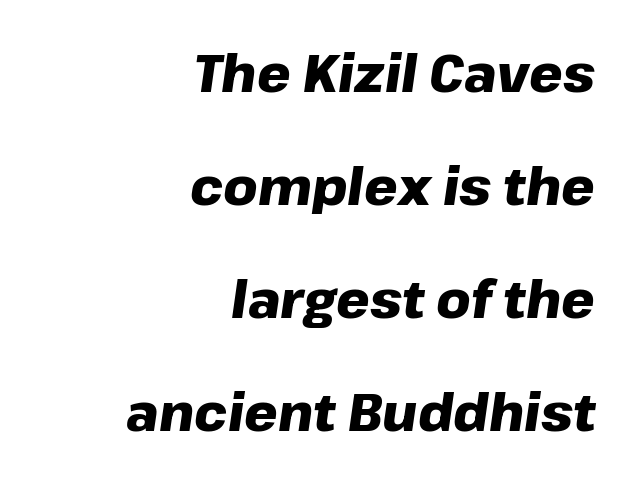
The image shows 53 px heavy type, italic (leaning right); set right-aligned, loose line spacing (2.13x), normal letter spacing, not underlined; low stroke contrast and a medium x-height.
